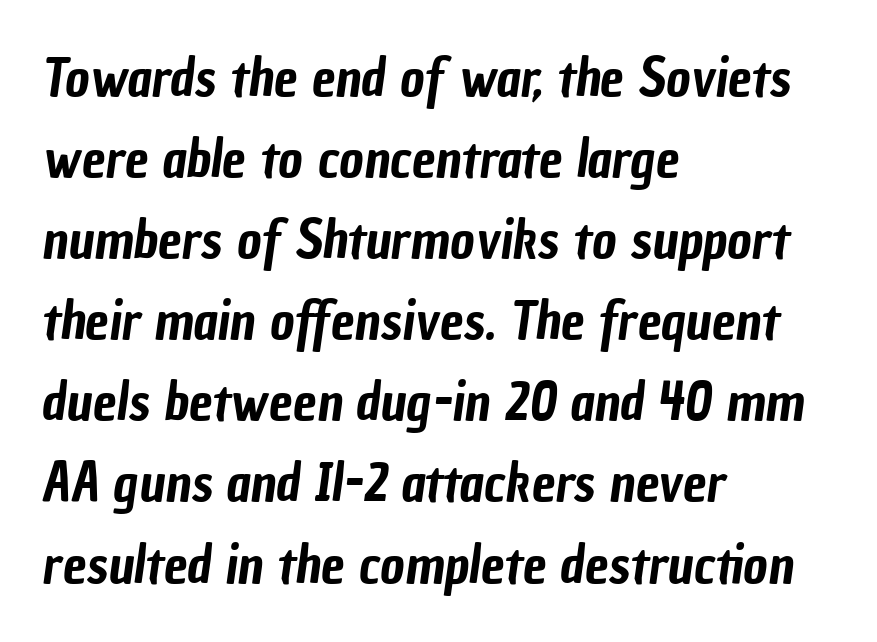
Nothing unusual about the tracking: characters are spaced as the font intends. The text was rendered using a sans face with plain stroke endings. Baseline-to-baseline distance is the conventional proportion of letter height. The gap between lines stays unmarked.
